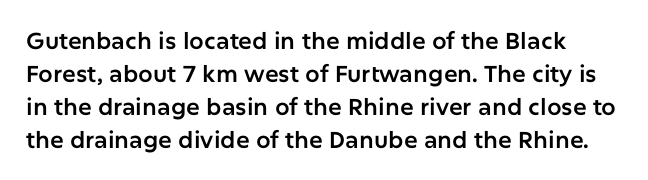
The gap between lines stays unmarked. Students, note that the glyphs here touch the page at normal intervals. In terms of posture, this sample is upright. A normal amount of white space separates one row of letters from the next.
